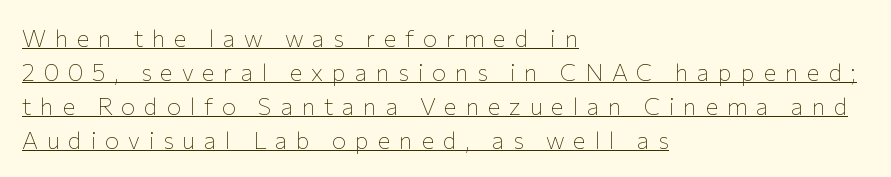
The image shows 24 px text type, upright; set left-aligned, normal line spacing (1.42x), unusually wide letter spacing (+0.36 em), underlined.
